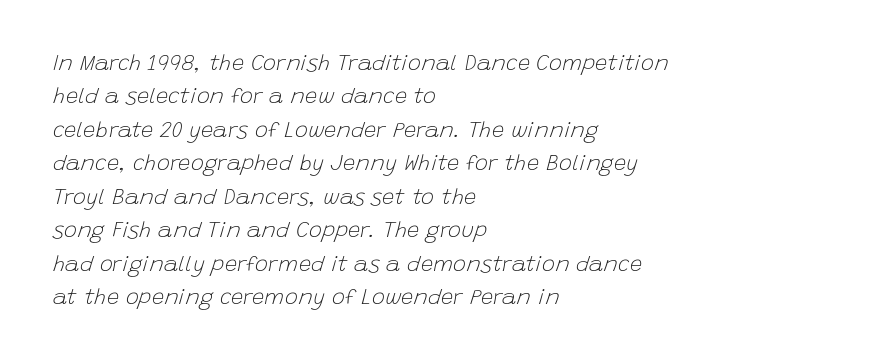
Style check: oblique. The vertical gap from one line to the next is medium. The font sits on the lighter half of the weight spectrum, regular included. The text block is weighted toward the left margin, trailing off unevenly rightward. A bare baseline throughout the passage. These lines keep a tight, regular rhythm from letter to letter.
